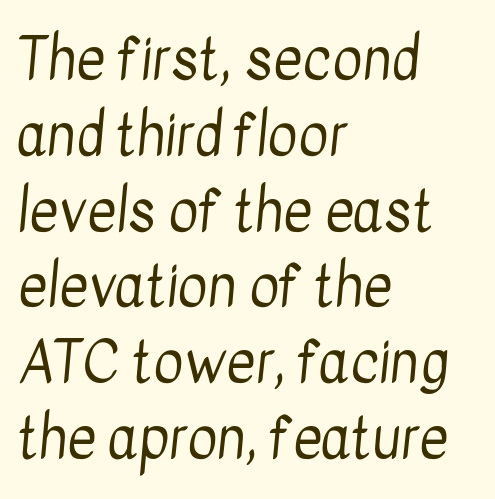
Q: Is the text bold? A: No.
Q: Is the typeface a serif or a sans-serif typeface? A: Sans-serif.
Q: Is the text underlined? A: No.
Q: How is the paragraph aligned? A: Left-aligned.
Q: Is the spacing between letters normal or unusually wide? A: Normal.
Q: Is the spacing between lines tight, normal or loose? A: Normal.
Q: Width (condensed, normal, or wide)? A: Condensed.
Q: Stroke contrast? A: Low.
Q: x-height? A: Medium.
Q: Monospaced? A: No.
